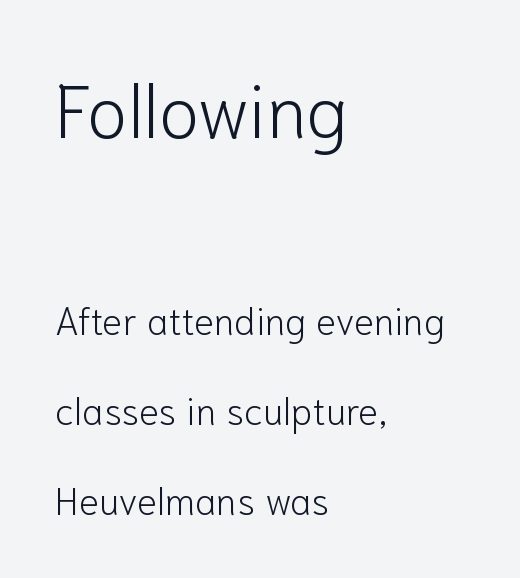
Stems and bowls with no extra thickness — not bold. Is the block centered? No — it sits flush against the left margin. Compared with typical paragraphs, the rows here are farther apart. Do the characters align in a grid? No, the font is proportional.
